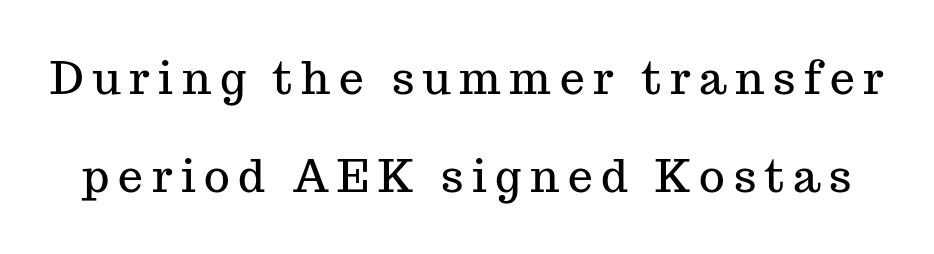
Unmarked baselines from the first word to the last. Is this a sans? No — the strokes have serifs. Vertically, the passage feels expansive, rows floating well apart. What stands out about the letter spacing? Its width — letters are far apart. Spacing verdict: proportional, widths tailored to each character.
